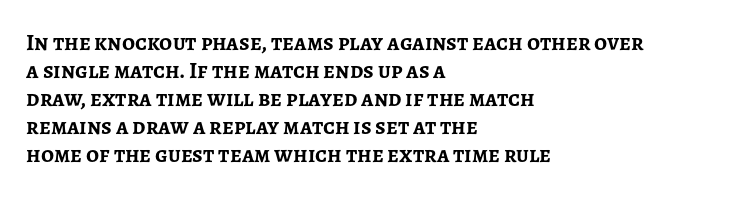
The image shows 23 px bold type, upright; set left-aligned, line spacing 1.22x, normal letter spacing, not underlined.
